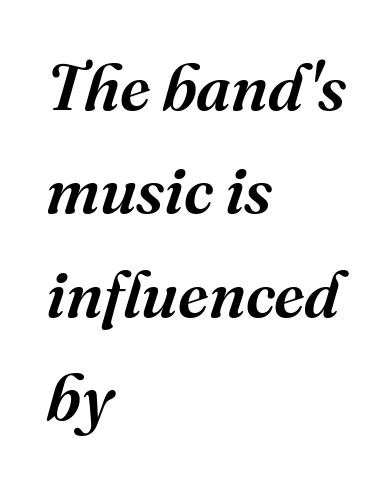
The image shows 65 px serif type, italic (leaning right); set left-aligned, normal line spacing (1.59x), normal letter spacing, not underlined; medium stroke contrast and a medium x-height.
